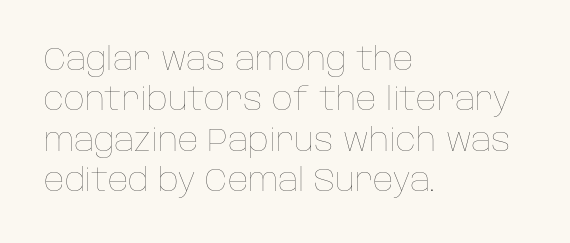
{"italic": "no", "bold": "no", "weight": "thin", "width": "normal", "stroke_contrast": "low", "x_height": "large", "monospaced": "no", "underline": "no", "align": "left", "line_spacing": "normal", "line_spacing_ratio": 1.26, "letter_spacing": "normal", "letter_spacing_em": 0.0, "glyph_px": 32}
